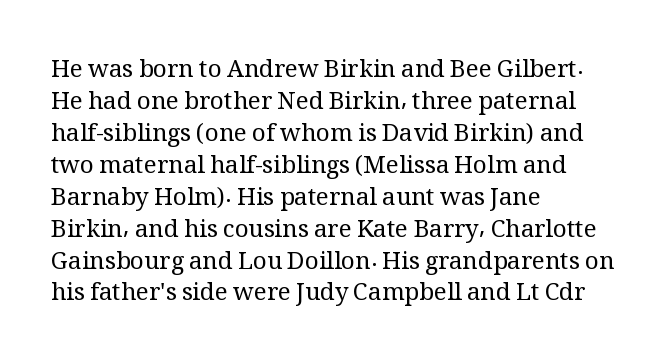
The image shows 24 px text type, upright; set left-aligned, normal line spacing (1.33x), normal letter spacing, not underlined.
